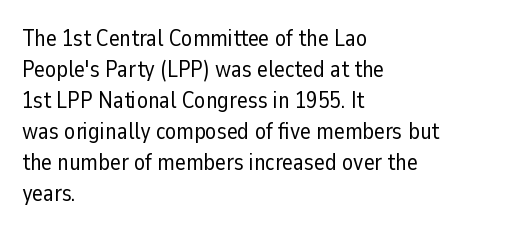
{"italic": "no", "bold": "no", "underline": "no", "align": "left", "line_spacing": "normal", "line_spacing_ratio": 1.35, "letter_spacing": "normal", "letter_spacing_em": 0.0, "glyph_px": 23}
